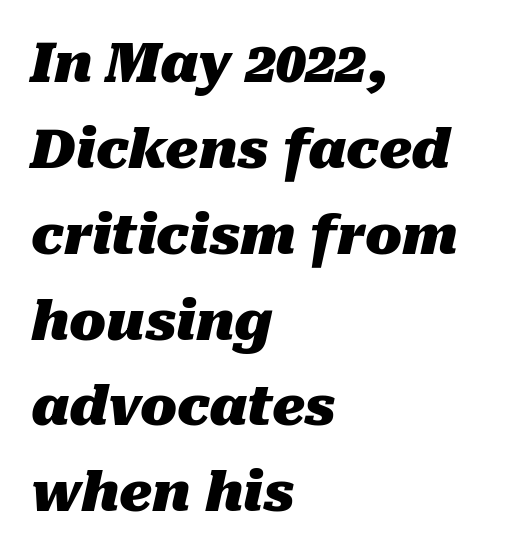
{"italic": "yes", "lean": "right", "slant_degrees": 10, "bold": "yes", "weight": "heavy", "width": "normal", "stroke_contrast": "medium", "x_height": "medium", "monospaced": "no", "underline": "no", "align": "left", "line_spacing": "normal", "line_spacing_ratio": 1.59, "letter_spacing": "normal", "letter_spacing_em": 0.0, "glyph_px": 54}
